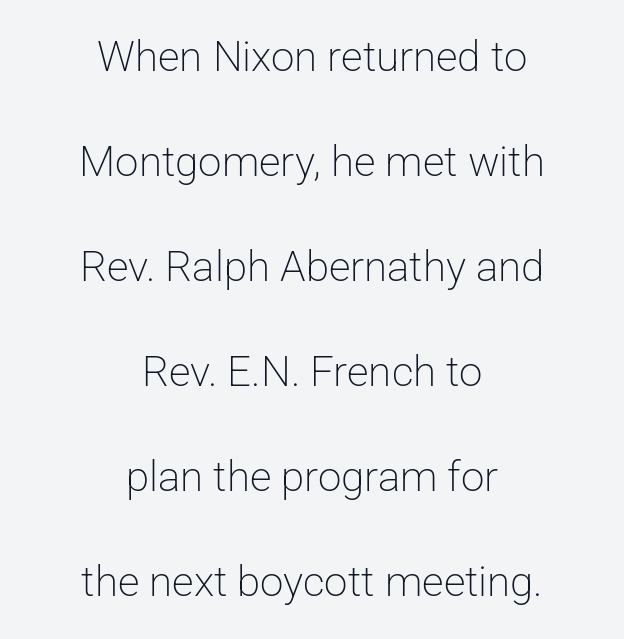
Q: Is the text bold? A: No.
Q: Is the text italic (slanted)? A: No, it is upright.
Q: Is the typeface a serif or a sans-serif typeface? A: Sans-serif.
Q: Is the text underlined? A: No.
Q: How is the paragraph aligned? A: Centered.
Q: Is the spacing between letters normal or unusually wide? A: Normal.
Q: Is the spacing between lines tight, normal or loose? A: Loose.
Q: Width (condensed, normal, or wide)? A: Normal.
Q: Stroke contrast? A: Low.
Q: x-height? A: Medium.
Q: Monospaced? A: No.
